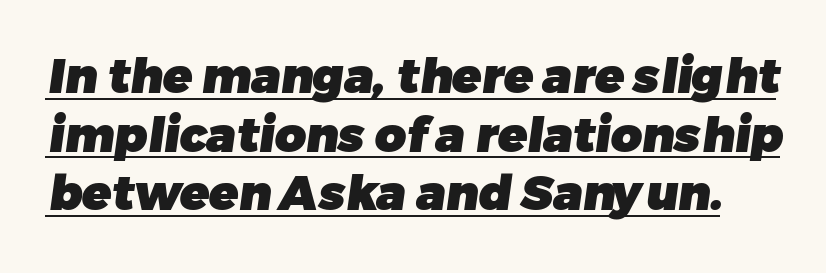
Heavy, bold letterforms. Look at the bottom of the vertical strokes: they stop flat, with no serifs. The letters advance in unequal steps, a hallmark of proportional type. How are the letters spaced? Ordinarily, with no added tracking. Looks like someone drew a line under every word here.
